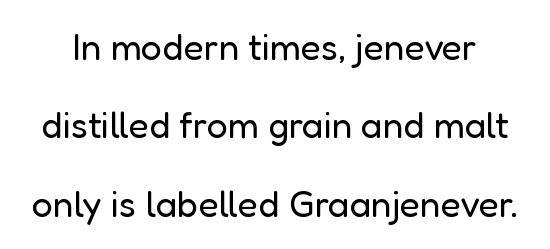
{"serif": "no", "italic": "no", "bold": "no", "weight": "regular", "width": "normal", "stroke_contrast": "low", "x_height": "medium", "monospaced": "no", "underline": "no", "line_spacing": "loose", "line_spacing_ratio": 2.12, "letter_spacing": "normal", "letter_spacing_em": 0.0, "glyph_px": 37}
